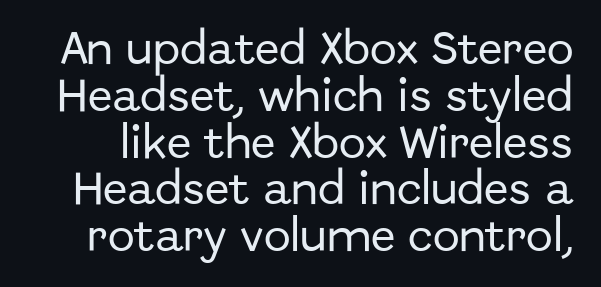
Q: Is the text italic (slanted)? A: No, it is upright.
Q: Is the typeface a serif or a sans-serif typeface? A: Sans-serif.
Q: Is the text underlined? A: No.
Q: Is the spacing between letters normal or unusually wide? A: Normal.
Q: Is the spacing between lines tight, normal or loose? A: Normal.
Q: Width (condensed, normal, or wide)? A: Normal.
Q: Stroke contrast? A: Low.
Q: x-height? A: Medium.
Q: Monospaced? A: No.
